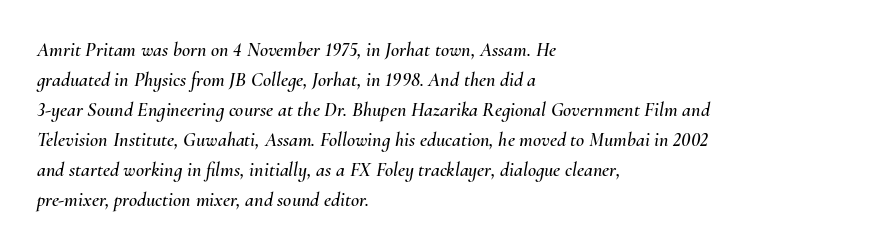
Q: Is the text italic (slanted)? A: Yes, it leans right by about 10 degrees.
Q: Is the text underlined? A: No.
Q: How is the paragraph aligned? A: Left-aligned.
Q: Is the spacing between letters normal or unusually wide? A: Normal.
Q: Is the spacing between lines tight, normal or loose? A: Normal.
